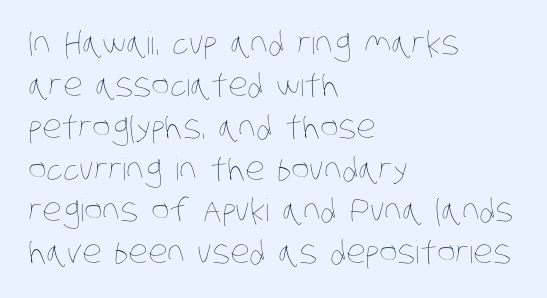
Q: Is the text bold? A: No.
Q: Is the text underlined? A: No.
Q: How is the paragraph aligned? A: Left-aligned.
Q: Is the spacing between letters normal or unusually wide? A: Normal.
Q: Is the spacing between lines tight, normal or loose? A: Normal.
Q: Width (condensed, normal, or wide)? A: Condensed.
Q: Stroke contrast? A: Low.
Q: x-height? A: Large.
Q: Monospaced? A: No.
